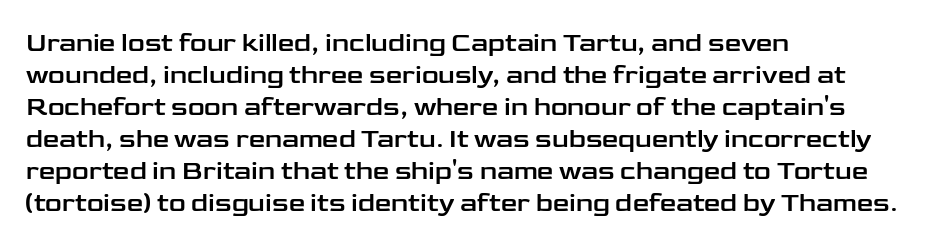
{"italic": "no", "underline": "no", "align": "left", "line_spacing_ratio": 1.23, "letter_spacing": "normal", "letter_spacing_em": 0.0, "glyph_px": 26}
